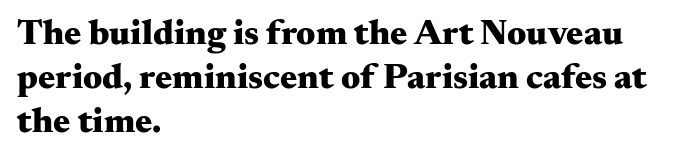
Q: Is the text bold? A: Yes.
Q: Is the text italic (slanted)? A: No, it is upright.
Q: Is the typeface a serif or a sans-serif typeface? A: Serif.
Q: Is the text underlined? A: No.
Q: How is the paragraph aligned? A: Left-aligned.
Q: Is the spacing between letters normal or unusually wide? A: Normal.
Q: Width (condensed, normal, or wide)? A: Wide.
Q: Stroke contrast? A: Medium.
Q: x-height? A: Small.
Q: Monospaced? A: No.
